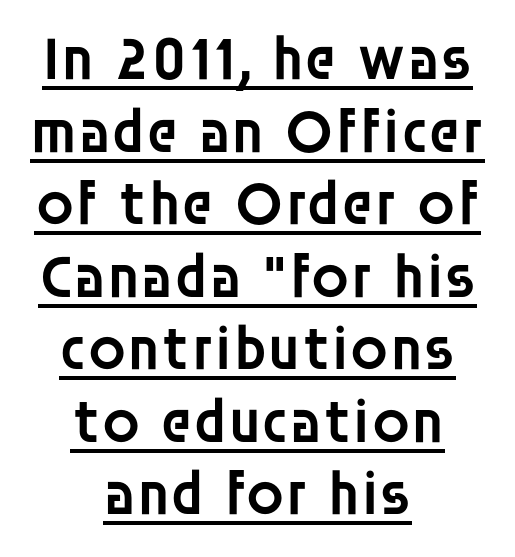
Q: Is the text bold? A: Semi-bold.
Q: Is the text italic (slanted)? A: No, it is upright.
Q: Is the typeface a serif or a sans-serif typeface? A: Sans-serif.
Q: Is the text underlined? A: Yes.
Q: How is the paragraph aligned? A: Centered.
Q: Is the spacing between letters normal or unusually wide? A: Normal.
Q: Width (condensed, normal, or wide)? A: Normal.
Q: Stroke contrast? A: Low.
Q: x-height? A: Large.
Q: Monospaced? A: No.
